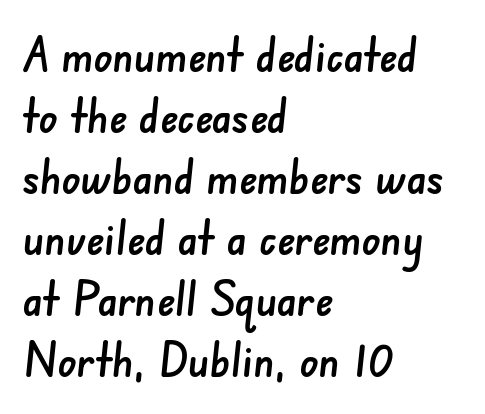
Q: Is the typeface a serif or a sans-serif typeface? A: Sans-serif.
Q: Is the text underlined? A: No.
Q: How is the paragraph aligned? A: Left-aligned.
Q: Is the spacing between letters normal or unusually wide? A: Normal.
Q: Is the spacing between lines tight, normal or loose? A: Normal.
Q: Width (condensed, normal, or wide)? A: Normal.
Q: Stroke contrast? A: Low.
Q: x-height? A: Small.
Q: Monospaced? A: No.
